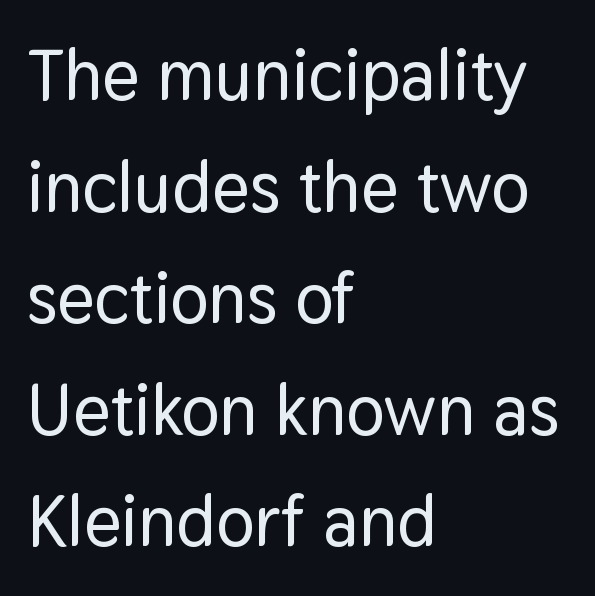
The image shows 72 px sans-serif type, upright; set left-aligned, normal line spacing (1.55x), normal letter spacing, not underlined; low stroke contrast and a medium x-height.
